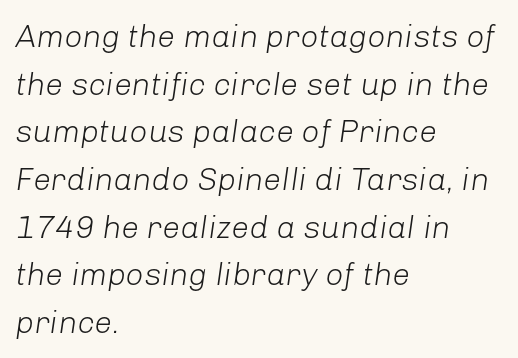
Q: Is the text bold? A: No.
Q: Is the text italic (slanted)? A: Yes, it leans right by about 8 degrees.
Q: Is the text underlined? A: No.
Q: How is the paragraph aligned? A: Left-aligned.
Q: Is the spacing between letters normal or unusually wide? A: Normal.
Q: Is the spacing between lines tight, normal or loose? A: Normal.
Q: Width (condensed, normal, or wide)? A: Normal.
Q: Stroke contrast? A: Low.
Q: x-height? A: Medium.
Q: Monospaced? A: No.
